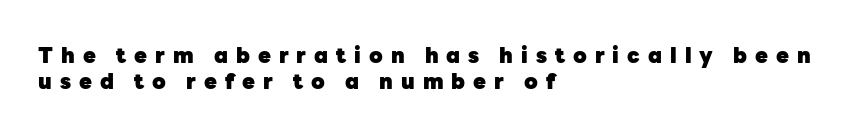
How would I describe the line gaps? Plain and ordinary. The lines in this sample share a left origin and differ only in where they stop. The string is rendered with underlining switched off. Unlike italic type, these characters show no tilt at all. In terms of weight, the rendering is a true, heavy bold.
